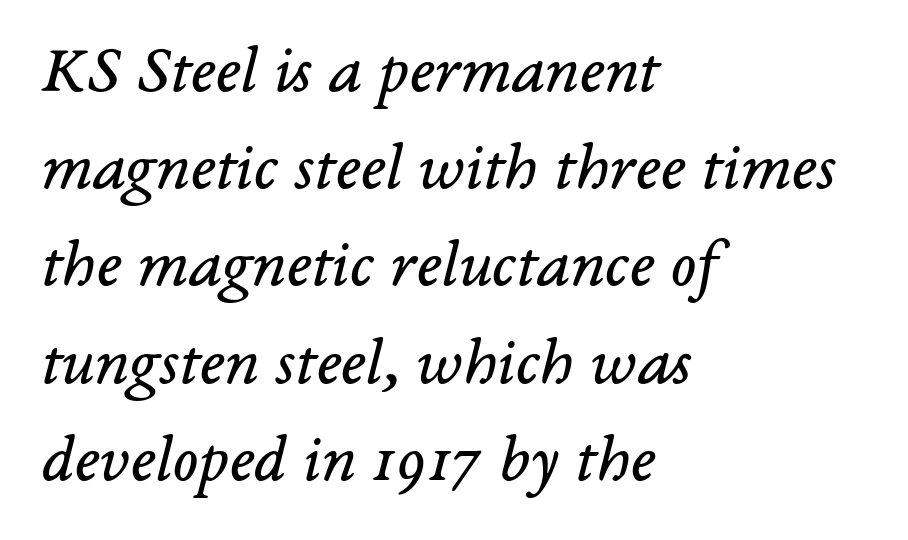
{"serif": "yes", "italic": "yes", "lean": "right", "slant_degrees": 14, "bold": "no", "weight": "regular", "width": "normal", "stroke_contrast": "low", "x_height": "medium", "monospaced": "no", "underline": "no", "align": "left", "line_spacing": "normal", "line_spacing_ratio": 1.43, "letter_spacing": "normal", "letter_spacing_em": 0.0, "glyph_px": 68}
